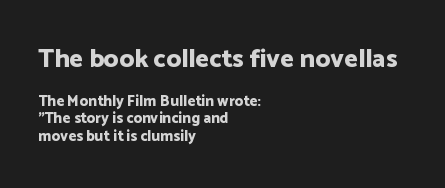
A classic flush-left, rag-right setting is used for this passage. Reading top to bottom, the characters get smaller at the block break. Designer's note — italics off, roman on. These lines keep a tight, regular rhythm from letter to letter. Students, this is bold: see how much ink each stroke carries. Check the space under the baseline: it is left empty.
